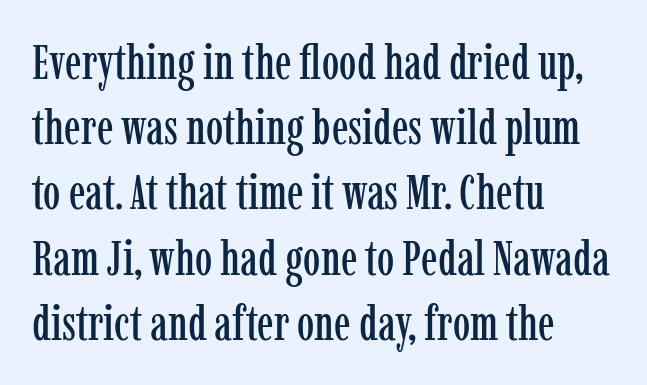
Q: Is the text italic (slanted)? A: No, it is upright.
Q: Is the typeface a serif or a sans-serif typeface? A: Serif.
Q: Is the text underlined? A: No.
Q: How is the paragraph aligned? A: Left-aligned.
Q: Is the spacing between letters normal or unusually wide? A: Normal.
Q: Is the spacing between lines tight, normal or loose? A: Normal.
Q: Width (condensed, normal, or wide)? A: Condensed.
Q: Stroke contrast? A: Low.
Q: x-height? A: Medium.
Q: Monospaced? A: No.
